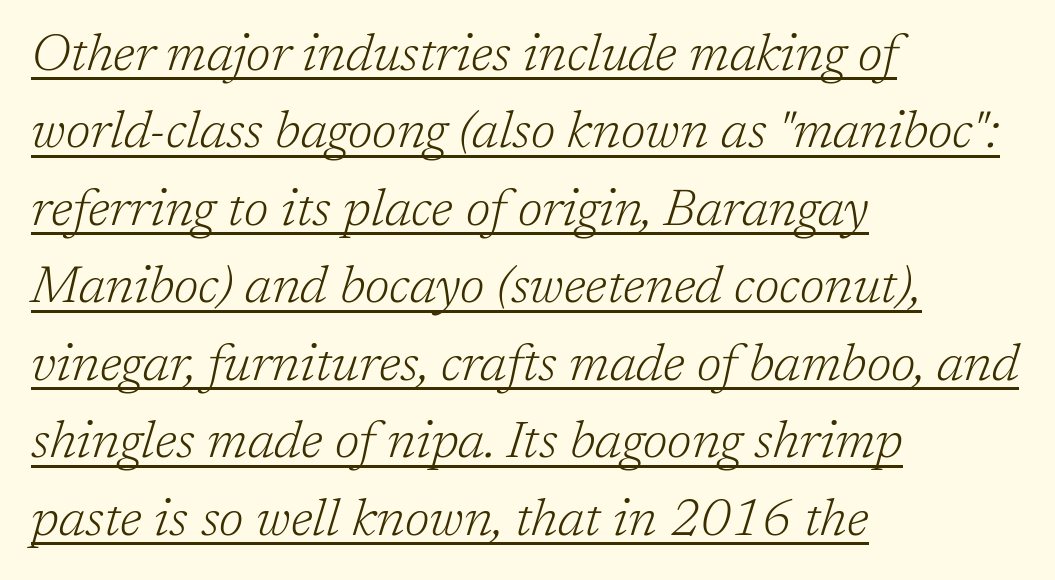
Decoration check: the copy is underlined. No chunkiness to these letters — they're not bold. Is this a sans? No — the strokes have serifs. You could not count columns in this text — the font is proportionally spaced.
